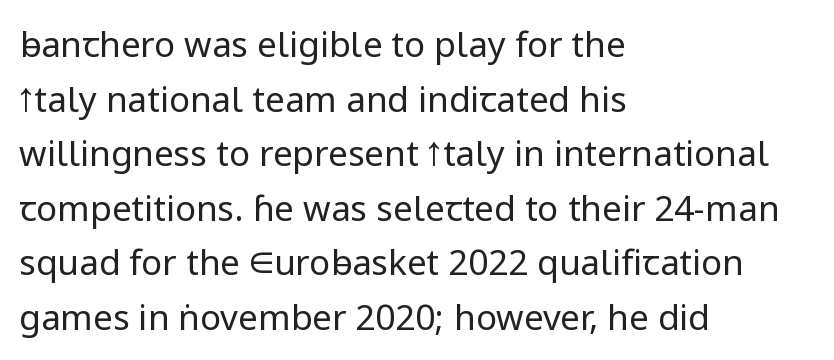
Notice how the passage keeps a crisp vertical edge on the left only. Ordinary non-slanted type is in use. The strokes carry an ordinary text weight at most. The foot of each line stays bare and open.
